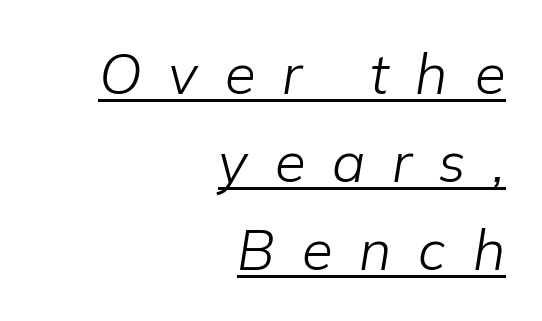
The image shows 56 px light type, italic (leaning right); set right-aligned, normal line spacing (1.57x), unusually wide letter spacing (+0.48 em), underlined; low stroke contrast and a medium x-height.
